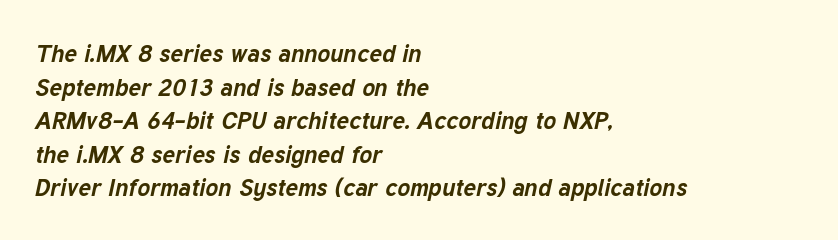
The font is running at its bold setting. In terms of letterspacing, this is plain default setting. Glance below the letters and you will spot only blank space. Teacher's note: observe the even left margin — that is flush-left alignment. The lines sit at an ordinary, default distance from one another. Quick note: italic.
